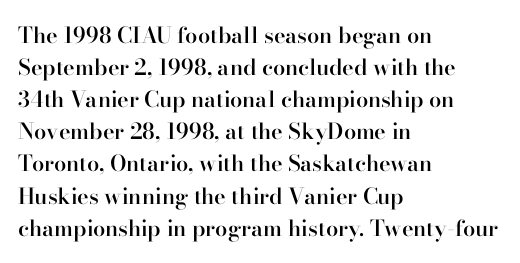
Q: Is the text bold? A: Semi-bold.
Q: Is the text italic (slanted)? A: No, it is upright.
Q: Is the text underlined? A: No.
Q: How is the paragraph aligned? A: Left-aligned.
Q: Is the spacing between letters normal or unusually wide? A: Normal.
Q: Is the spacing between lines tight, normal or loose? A: Normal.
